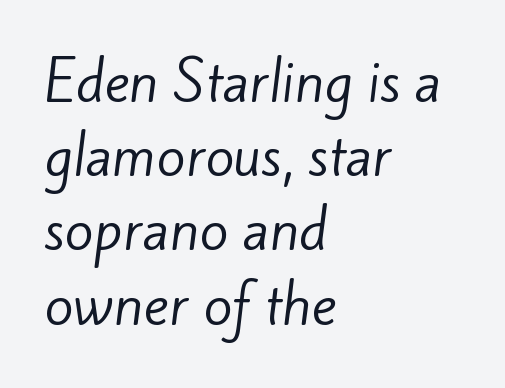
The setting favours the left margin, as ordinary paragraphs usually do. Compared with typical body copy, the letter spacing here is the same. I'd call this a sans setting — the letters go barefoot. Each new line begins a customary step beneath the previous one. Descenders are the only things crossing below the line.
